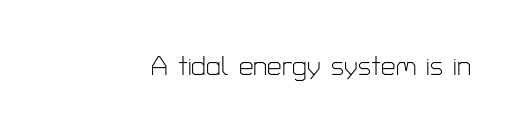
A roman cut, with each character standing at attention. Decoration check: the copy has no underline. The gaps between neighbouring characters are ordinary and unremarkable. Bold? No — there's no thickening of the strokes.
